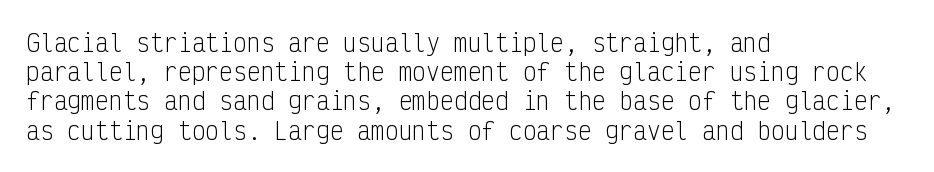
{"italic": "no", "bold": "no", "underline": "no", "align": "left", "line_spacing": "normal", "line_spacing_ratio": 1.27, "letter_spacing": "normal", "letter_spacing_em": 0.0, "glyph_px": 23}
